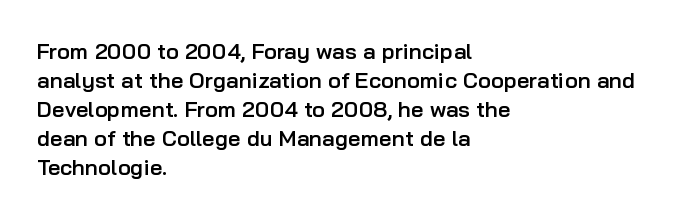
Q: Is the text bold? A: Semi-bold.
Q: Is the text italic (slanted)? A: No, it is upright.
Q: Is the text underlined? A: No.
Q: How is the paragraph aligned? A: Left-aligned.
Q: Is the spacing between letters normal or unusually wide? A: Normal.
Q: Is the spacing between lines tight, normal or loose? A: Normal.
